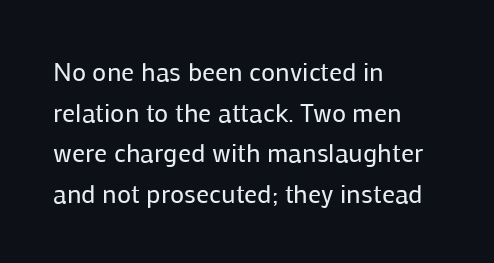
The image shows 26 px text type, upright; set left-aligned, normal line spacing (1.56x), normal letter spacing, not underlined.
